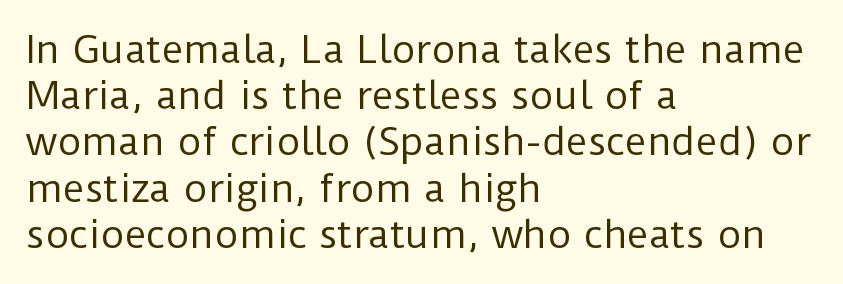
Leading matches the norm, producing a regular column. The area under the type is left untouched. Short and long lines alike share a common starting point at left. Ascenders rise straight up at ninety degrees. This sample uses plain, unmodified letter spacing. This rendering employs a face without finishing strokes, i.e., a sans-serif.
